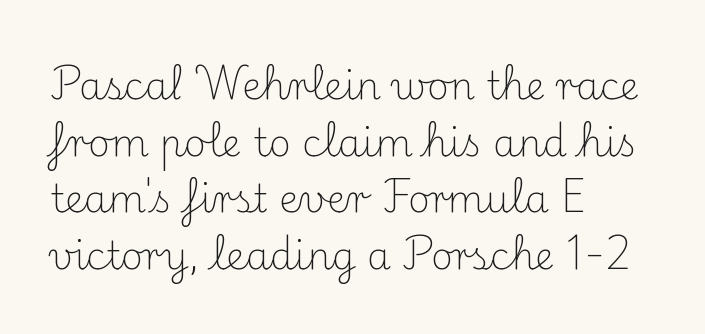
The image shows 38 px light serif type, upright; set left-aligned, normal line spacing (1.49x), normal letter spacing, not underlined; medium stroke contrast and a small x-height.
